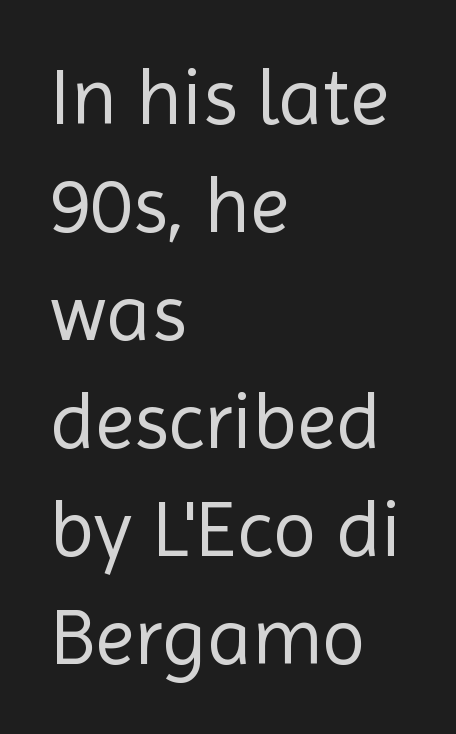
The image shows 80 px regular-weight sans-serif type, upright; set left-aligned, normal line spacing (1.35x), normal letter spacing, not underlined; a medium x-height.
